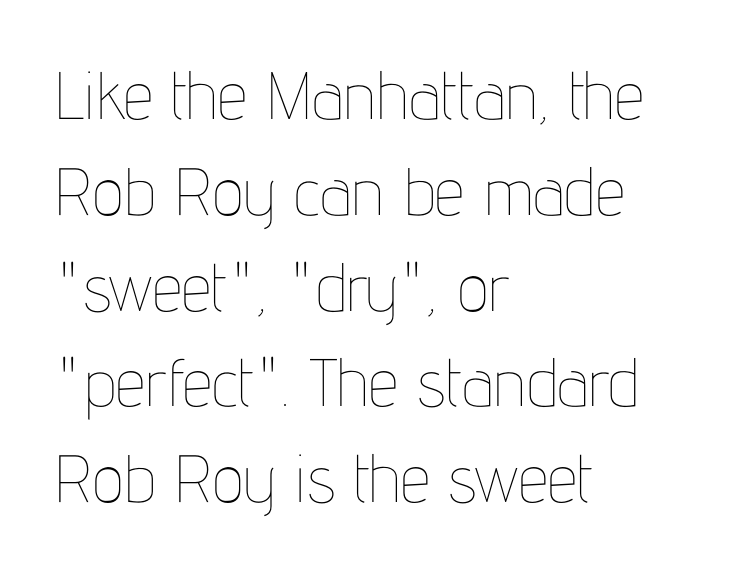
The passage shown stacks its lines at a standard gap. On a weight scale, this lands at 450 or below. The gap between lines stays unmarked. This sample uses plain, unmodified letter spacing. Character widths vary here, with narrow letters taking less room than wide ones. Italic? Not at all — the glyphs are vertical.
